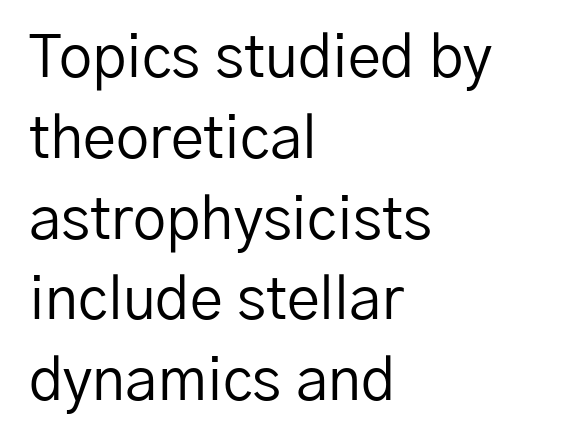
The image shows 59 px regular-weight sans-serif type, upright; set left-aligned, normal line spacing (1.37x), normal letter spacing, not underlined; low stroke contrast and a medium x-height.
